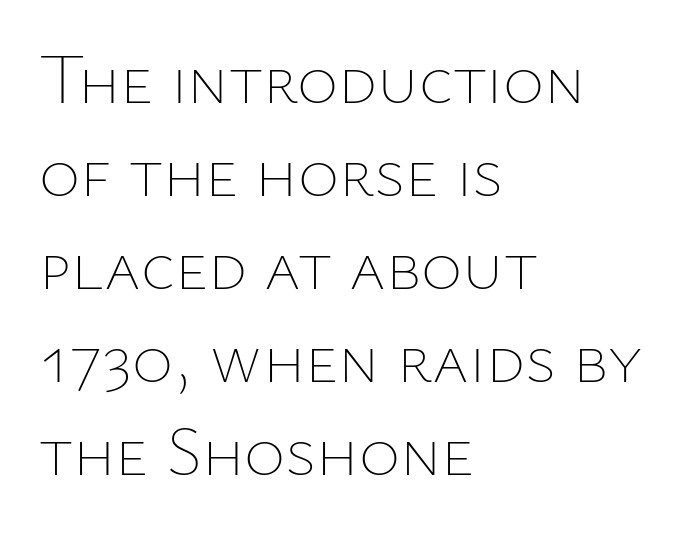
The image shows 70 px thin type, upright; set left-aligned, normal line spacing (1.33x), normal letter spacing, not underlined; low stroke contrast and a medium x-height.
